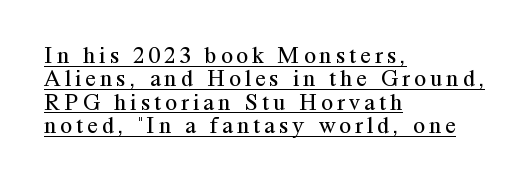
Looks like someone drew a line under every word here. Tightly led — the rows are bunched. Heaviness? Minimal to ordinary, like unemphasized prose. Notice how the stems are strictly vertical — no italics here. The lines in this sample share a left origin and differ only in where they stop.
